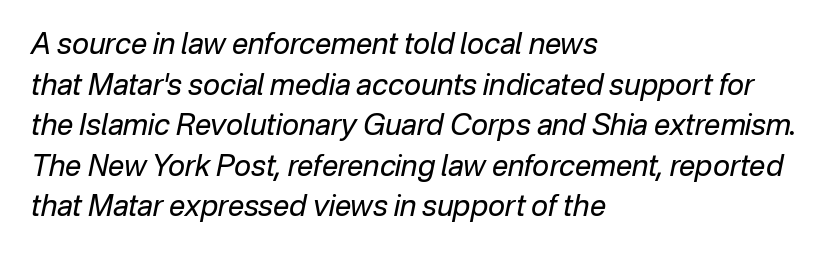
{"italic": "yes", "lean": "right", "slant_degrees": 12, "bold": "no", "weight": "regular", "width": "normal", "stroke_contrast": "low", "x_height": "medium", "monospaced": "no", "underline": "no", "align": "left", "line_spacing": "normal", "line_spacing_ratio": 1.4, "letter_spacing": "normal", "letter_spacing_em": 0.0, "glyph_px": 29}
